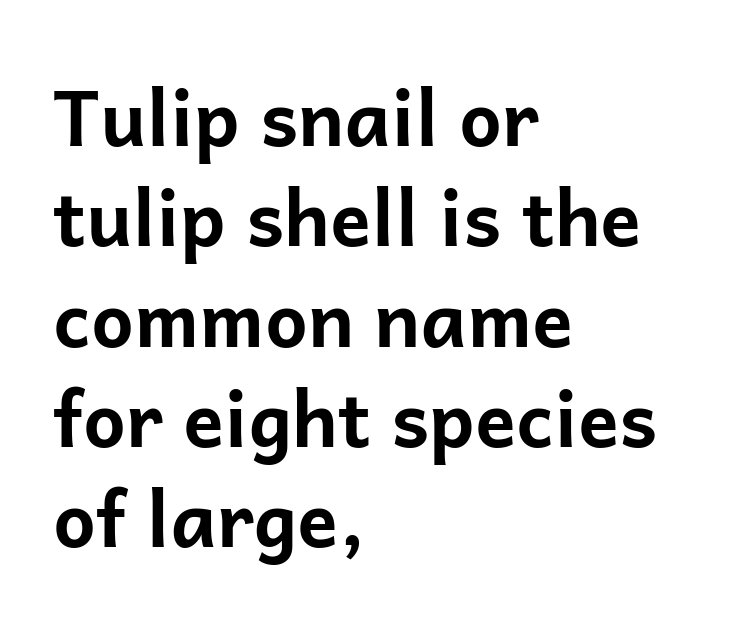
Italic? Not at all — the glyphs are vertical. Decoration check: the copy has no underline. Alignment: flush left. No feet cap the strokes, marking this as sans-serif type.
